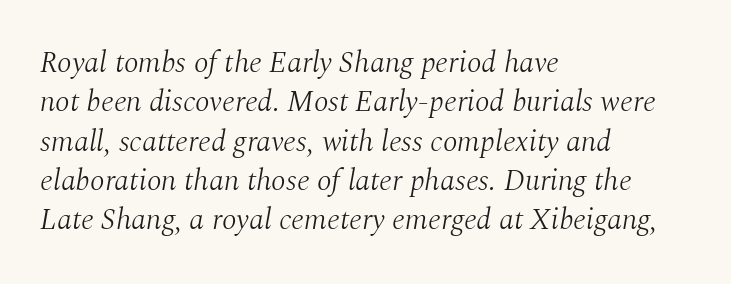
{"serif": "yes", "italic": "yes", "lean": "right", "slant_degrees": 10, "bold": "no", "weight": "light", "width": "normal", "stroke_contrast": "medium", "x_height": "medium", "monospaced": "no", "underline": "no", "align": "left", "line_spacing": "normal", "line_spacing_ratio": 1.31, "letter_spacing": "normal", "letter_spacing_em": 0.0, "glyph_px": 30}
